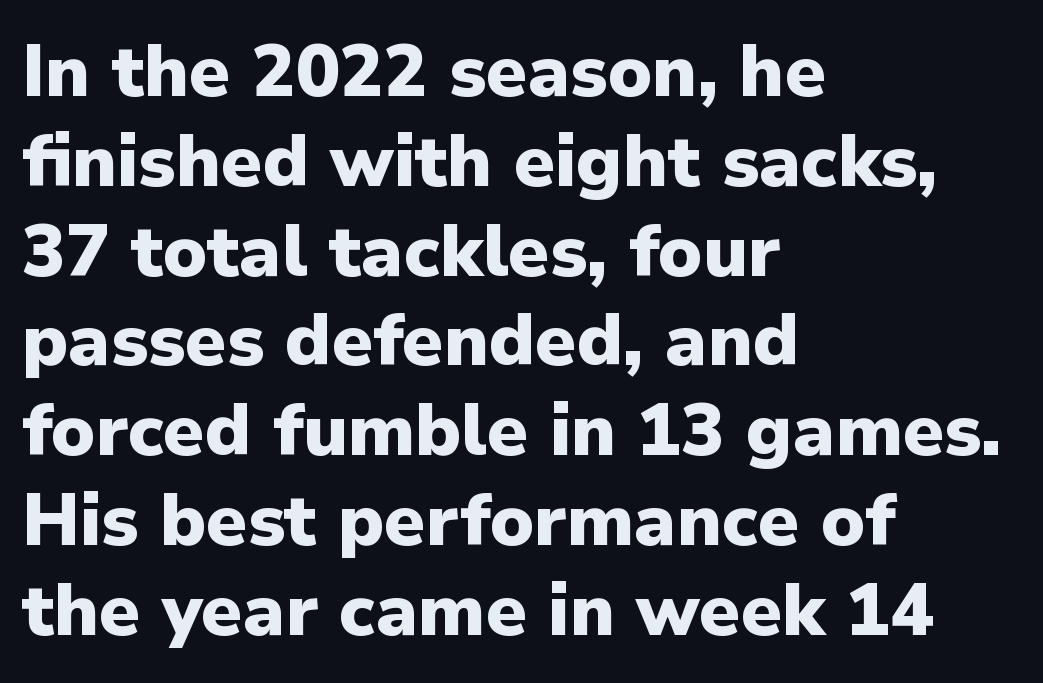
The image shows 73 px heavy sans-serif type, upright; set left-aligned, line spacing 1.23x, normal letter spacing, not underlined; low stroke contrast and a medium x-height.
